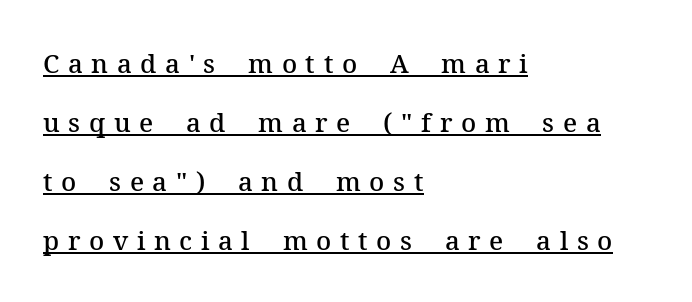
Q: Is the text bold? A: Semi-bold.
Q: Is the text italic (slanted)? A: No, it is upright.
Q: Is the text underlined? A: Yes.
Q: How is the paragraph aligned? A: Left-aligned.
Q: Is the spacing between letters normal or unusually wide? A: Unusually wide.
Q: Is the spacing between lines tight, normal or loose? A: Loose.
